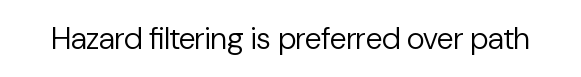
Q: Is the text bold? A: No.
Q: Is the text italic (slanted)? A: No, it is upright.
Q: Is the typeface a serif or a sans-serif typeface? A: Sans-serif.
Q: Is the text underlined? A: No.
Q: Is the spacing between letters normal or unusually wide? A: Normal.
Q: Width (condensed, normal, or wide)? A: Normal.
Q: Stroke contrast? A: Low.
Q: x-height? A: Medium.
Q: Monospaced? A: No.
